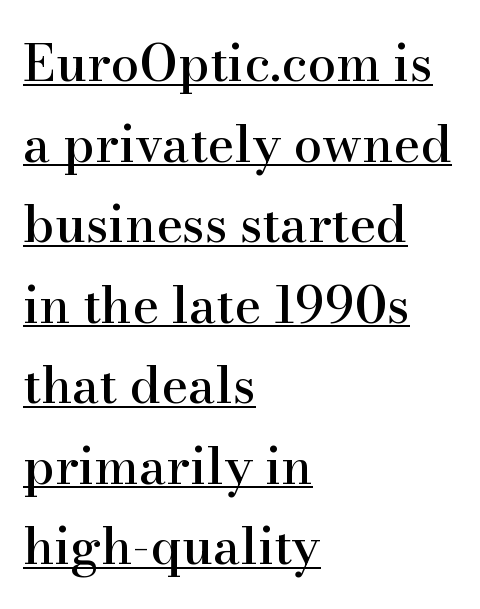
Looks like regular typesetting: each glyph gets only the width it needs. Ordinary non-slanted type is in use. Glance below the letters and you will spot a drawn line. Whoever set this chose a conventional vertical rhythm. Inter-character spacing is left at the font's built-in metrics. Stroke terminals: seriffed.
